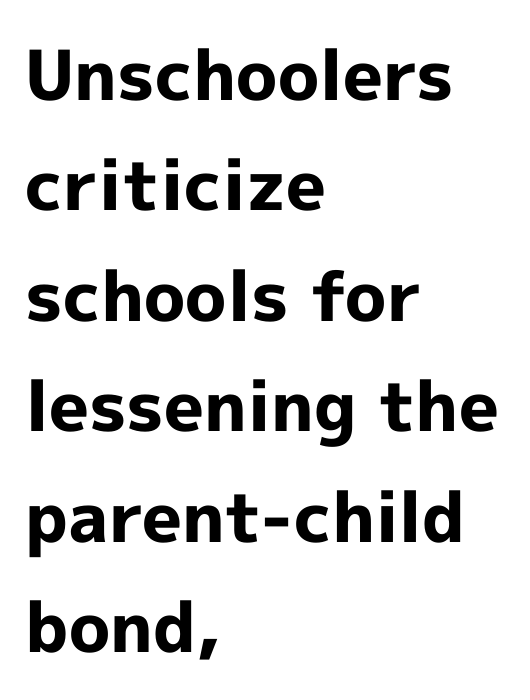
{"serif": "no", "italic": "no", "bold": "yes", "weight": "bold", "width": "normal", "x_height": "medium", "monospaced": "no", "underline": "no", "align": "left", "line_spacing": "normal", "line_spacing_ratio": 1.6, "letter_spacing": "normal", "letter_spacing_em": 0.0, "glyph_px": 69}
